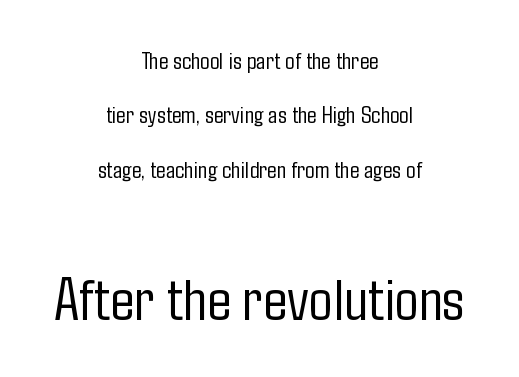
Q: Is the text bold? A: No.
Q: Is the text italic (slanted)? A: No, it is upright.
Q: Is the typeface a serif or a sans-serif typeface? A: Sans-serif.
Q: Is the text underlined? A: No.
Q: How is the paragraph aligned? A: Centered.
Q: Is the spacing between letters normal or unusually wide? A: Normal.
Q: Is the spacing between lines tight, normal or loose? A: Loose.
Q: Which block of text is set in a larger size, the first (top) or the second (bottom)? A: The second (bottom) one.
Q: Width (condensed, normal, or wide)? A: Condensed.
Q: Stroke contrast? A: Low.
Q: x-height? A: Medium.
Q: Monospaced? A: No.
